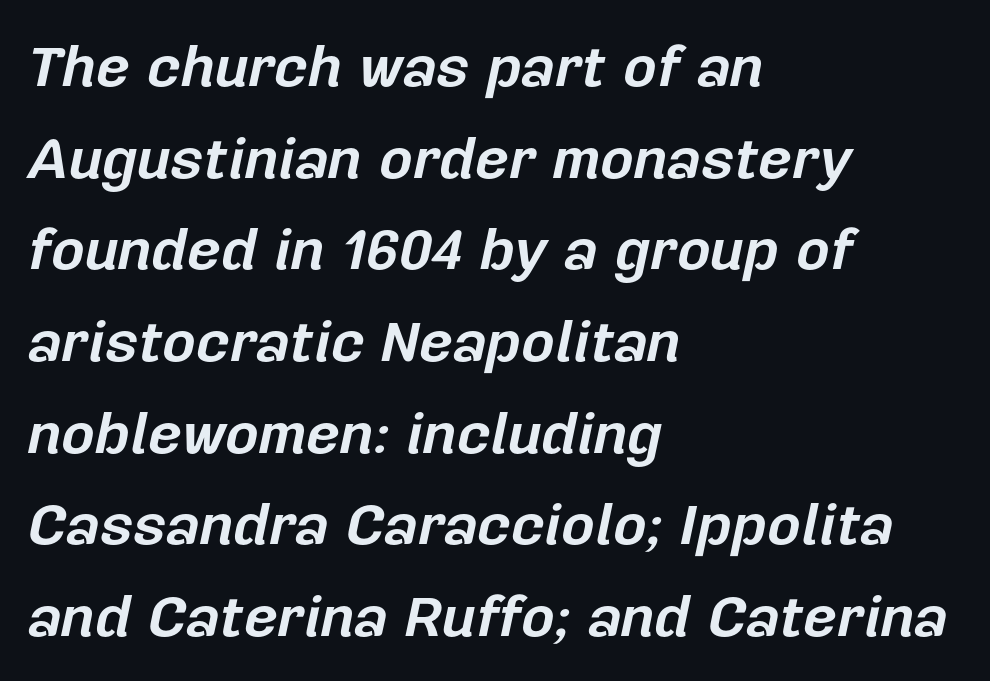
Just letters on the line, the space beneath them empty. Which margin do the lines hug? The left one — the right edge is uneven. Compared with typical body copy, the letter spacing here is the same. Emphasis-style slanted type is in use. Is there much room between lines? A standard amount, neither cramped nor airy.
